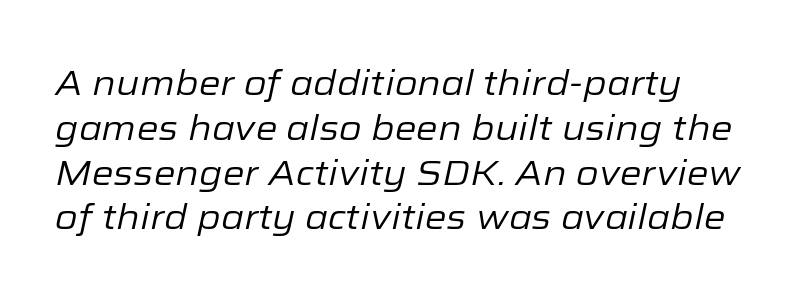
{"italic": "yes", "lean": "right", "slant_degrees": 12, "bold": "no", "weight": "regular", "width": "normal", "stroke_contrast": "low", "x_height": "medium", "monospaced": "no", "underline": "no", "line_spacing": "normal", "line_spacing_ratio": 1.28, "letter_spacing": "normal", "letter_spacing_em": 0.0, "glyph_px": 35}
